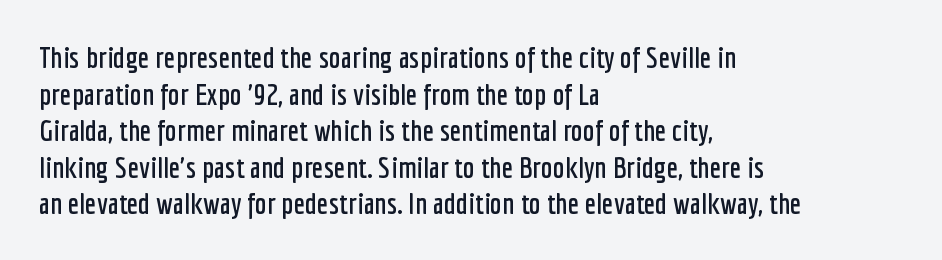
Q: Is the text italic (slanted)? A: No, it is upright.
Q: Is the typeface a serif or a sans-serif typeface? A: Sans-serif.
Q: Is the text underlined? A: No.
Q: How is the paragraph aligned? A: Left-aligned.
Q: Is the spacing between letters normal or unusually wide? A: Normal.
Q: Width (condensed, normal, or wide)? A: Condensed.
Q: Stroke contrast? A: Low.
Q: x-height? A: Medium.
Q: Monospaced? A: No.
